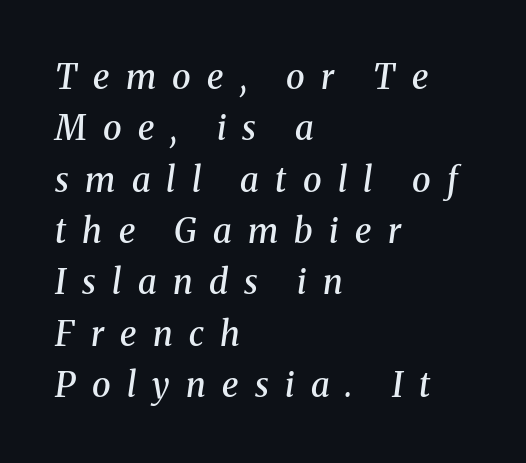
{"serif": "yes", "italic": "yes", "lean": "right", "slant_degrees": 8, "bold": "semi", "weight": "semibold", "width": "normal", "stroke_contrast": "medium", "x_height": "medium", "monospaced": "no", "underline": "no", "align": "left", "line_spacing": "normal", "line_spacing_ratio": 1.51, "letter_spacing": "wide", "letter_spacing_em": 0.48, "glyph_px": 34}
